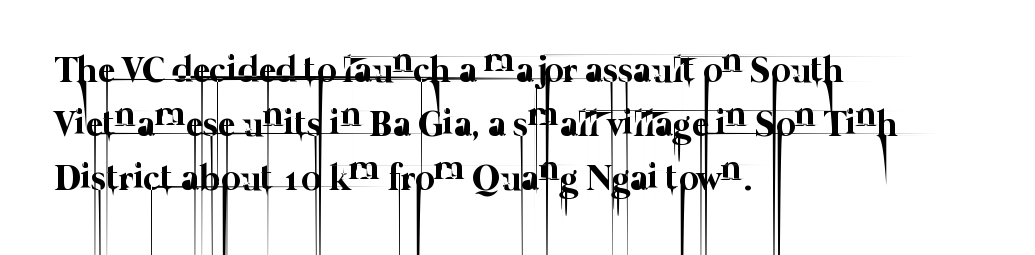
Q: Is the text bold? A: No.
Q: Is the text underlined? A: No.
Q: How is the paragraph aligned? A: Left-aligned.
Q: Is the spacing between letters normal or unusually wide? A: Normal.
Q: Is the spacing between lines tight, normal or loose? A: Normal.
Q: Width (condensed, normal, or wide)? A: Normal.
Q: Stroke contrast? A: Low.
Q: x-height? A: Medium.
Q: Monospaced? A: No.
